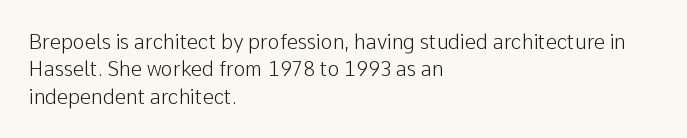
Q: Is the text bold? A: No.
Q: Is the text italic (slanted)? A: No, it is upright.
Q: Is the text underlined? A: No.
Q: How is the paragraph aligned? A: Left-aligned.
Q: Is the spacing between letters normal or unusually wide? A: Normal.
Q: Is the spacing between lines tight, normal or loose? A: Normal.
